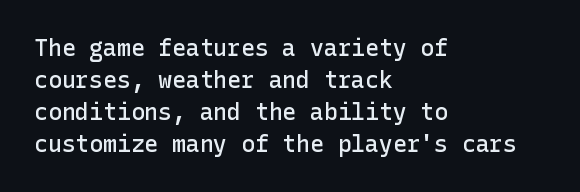
Q: Is the text bold? A: Semi-bold.
Q: Is the text italic (slanted)? A: No, it is upright.
Q: Is the text underlined? A: No.
Q: How is the paragraph aligned? A: Left-aligned.
Q: Is the spacing between letters normal or unusually wide? A: Normal.
Q: Is the spacing between lines tight, normal or loose? A: Normal.
